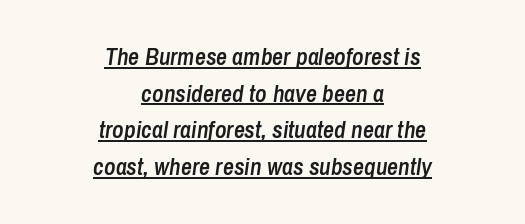
This is the in-between weight designers call semibold or demi. The rendering uses a moderate line-height, typical for paragraphs. The lettering tilts uniformly, giving the passage an italic look. Here the glyphs are tracked normally, forming tight word shapes. Students, observe the line beneath the letters — that is underlining.
